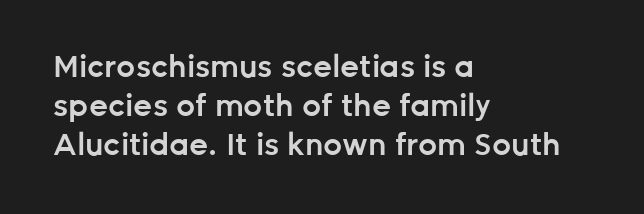
{"serif": "no", "italic": "no", "bold": "semi", "weight": "semibold", "width": "normal", "stroke_contrast": "low", "x_height": "medium", "monospaced": "no", "underline": "no", "align": "left", "line_spacing": "normal", "line_spacing_ratio": 1.3, "letter_spacing": "normal", "letter_spacing_em": 0.0, "glyph_px": 30}
